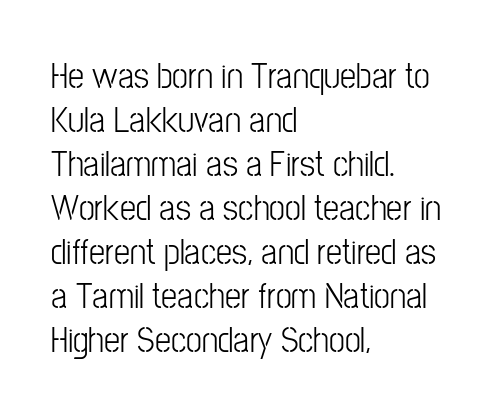
Q: Is the text bold? A: No.
Q: Is the text italic (slanted)? A: No, it is upright.
Q: Is the typeface a serif or a sans-serif typeface? A: Sans-serif.
Q: Is the text underlined? A: No.
Q: How is the paragraph aligned? A: Left-aligned.
Q: Is the spacing between letters normal or unusually wide? A: Normal.
Q: Width (condensed, normal, or wide)? A: Condensed.
Q: Stroke contrast? A: Low.
Q: x-height? A: Medium.
Q: Monospaced? A: No.
